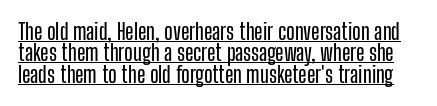
Q: Is the text italic (slanted)? A: No, it is upright.
Q: Is the text underlined? A: Yes.
Q: Is the spacing between letters normal or unusually wide? A: Normal.
Q: Is the spacing between lines tight, normal or loose? A: Tight.
